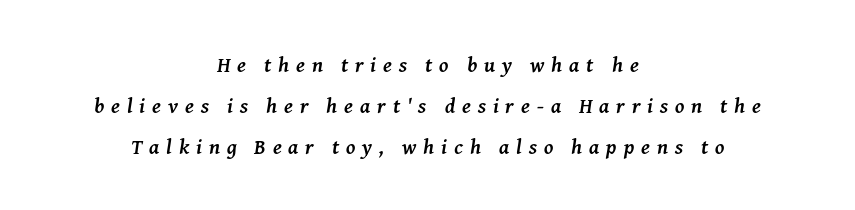
Neither beginnings nor endings align; midpoints do. In terms of weight, the rendering is a true, heavy bold. Beneath every word, the page is bare. You can tell it's italic because the verticals aren't actually vertical.
